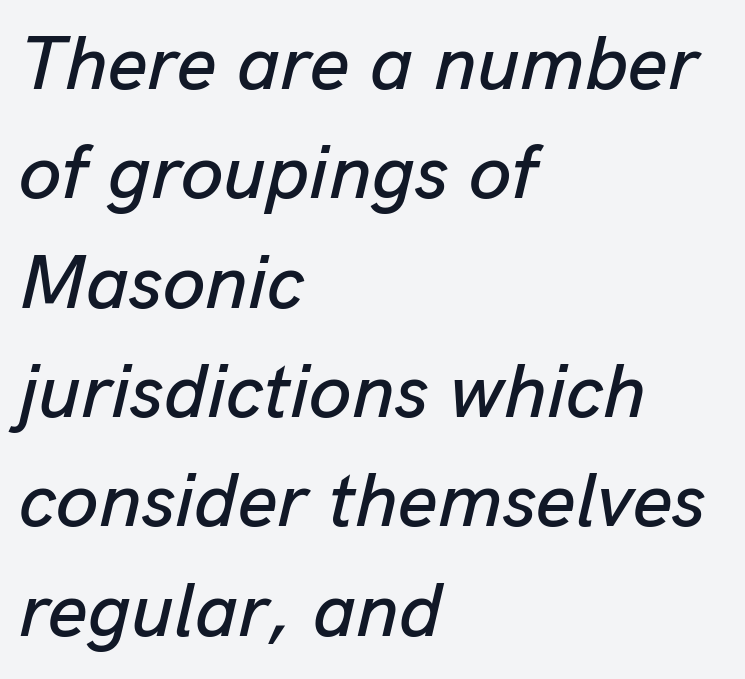
Q: Is the text italic (slanted)? A: Yes, it leans right by about 13 degrees.
Q: Is the text underlined? A: No.
Q: How is the paragraph aligned? A: Left-aligned.
Q: Is the spacing between letters normal or unusually wide? A: Normal.
Q: Is the spacing between lines tight, normal or loose? A: Normal.
Q: Width (condensed, normal, or wide)? A: Normal.
Q: Stroke contrast? A: Low.
Q: x-height? A: Medium.
Q: Monospaced? A: No.
